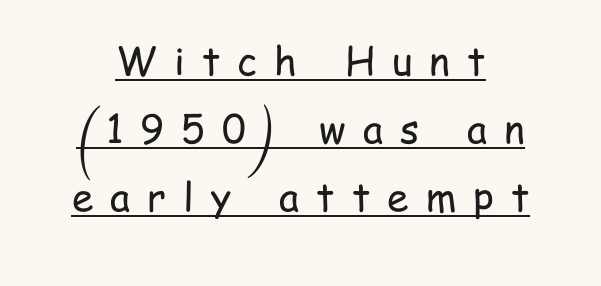
Is the letter spacing exaggerated? Yes — the characters are pushed far apart. Does the copy run flush right? No — it is centered line by line. Posture: vertical. Is this a sans? Yes — the strokes have no serifs. Caption: lettering with a line underneath.
